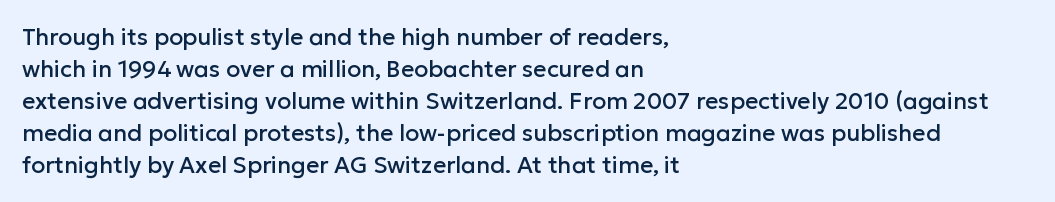
{"italic": "no", "underline": "no", "align": "left", "line_spacing": "normal", "line_spacing_ratio": 1.39, "letter_spacing": "normal", "letter_spacing_em": 0.0, "glyph_px": 23}
